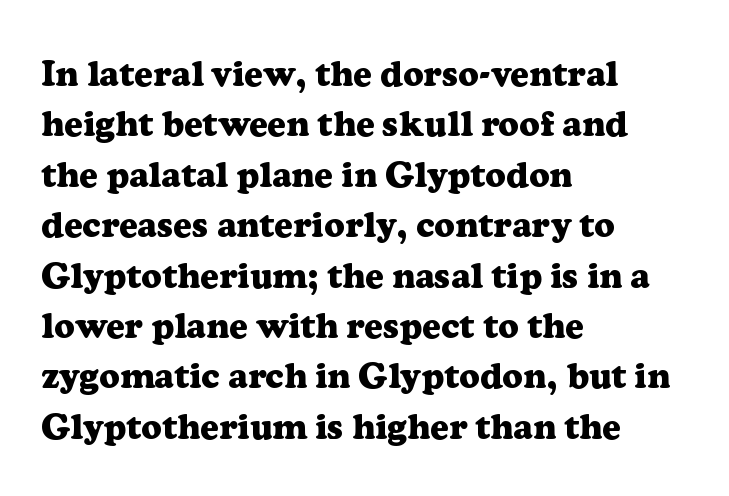
Stroke thickness is high; the sample reads as a true bold. This sample uses an upright cut, with every glyph sitting square on the baseline. The letterforms sit shoulder to shoulder at normal distance. This rendering uses left alignment, leaving the right contour irregular. The rendering uses natural spacing where letterforms have individual widths. Is there much room between lines? A standard amount, neither cramped nor airy.
